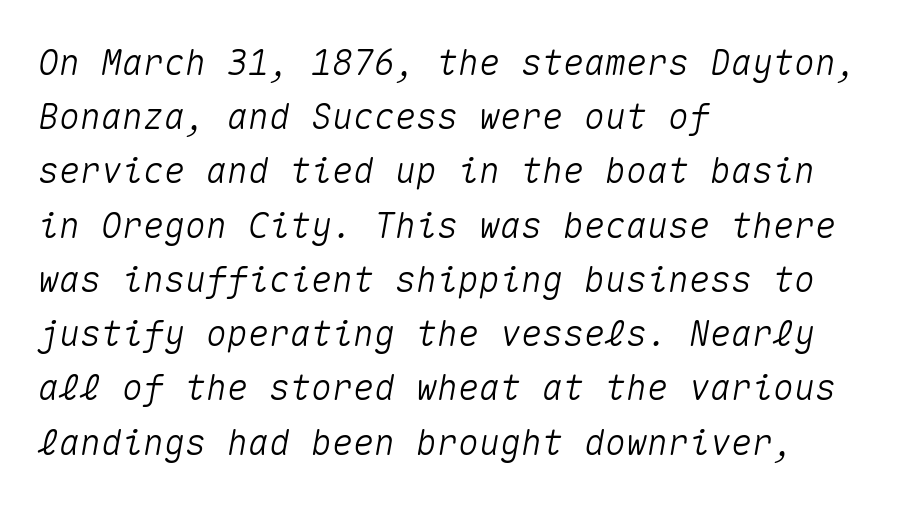
Q: Is the text italic (slanted)? A: Yes, it leans right by about 10 degrees.
Q: Is the text underlined? A: No.
Q: How is the paragraph aligned? A: Left-aligned.
Q: Is the spacing between letters normal or unusually wide? A: Normal.
Q: Is the spacing between lines tight, normal or loose? A: Normal.
Q: Width (condensed, normal, or wide)? A: Normal.
Q: Stroke contrast? A: Medium.
Q: x-height? A: Medium.
Q: Monospaced? A: Yes.
